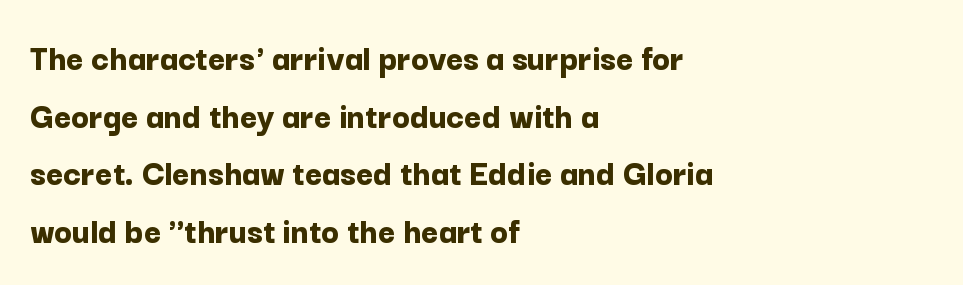
{"serif": "no", "italic": "no", "bold": "yes", "weight": "bold", "width": "normal", "stroke_contrast": "low", "x_height": "medium", "monospaced": "no", "underline": "no", "align": "left", "line_spacing": "normal", "line_spacing_ratio": 1.56, "letter_spacing": "normal", "letter_spacing_em": 0.0, "glyph_px": 37}
